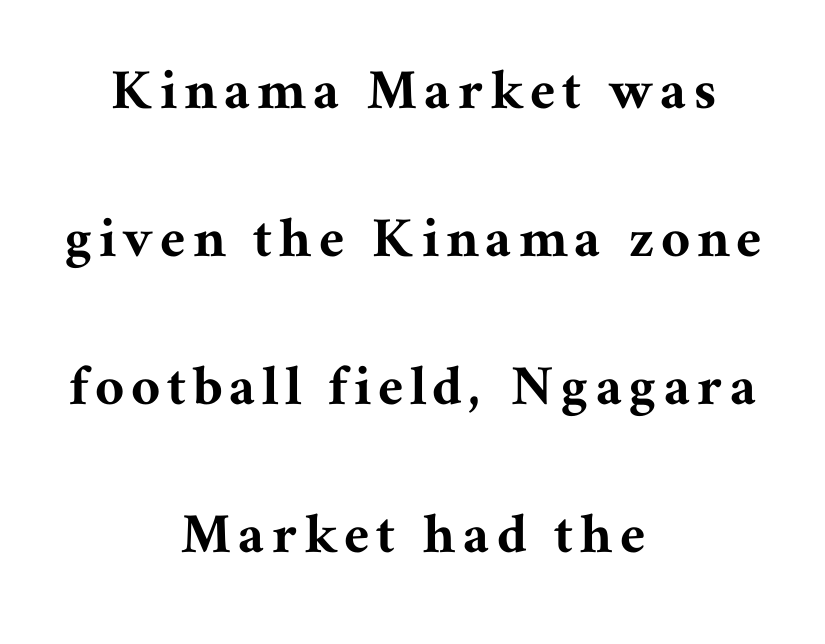
{"serif": "yes", "italic": "no", "width": "normal", "stroke_contrast": "medium", "x_height": "medium", "monospaced": "no", "underline": "no", "align": "center", "line_spacing": "loose", "line_spacing_ratio": 2.35, "glyph_px": 63}
